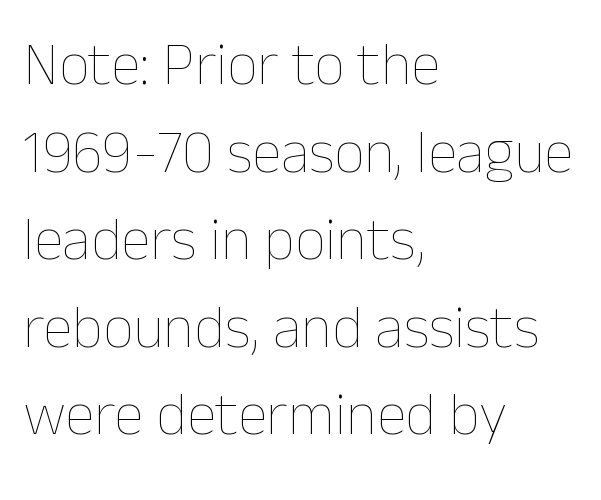
The image shows 60 px thin type, upright; set left-aligned, normal line spacing (1.46x), normal letter spacing, not underlined; low stroke contrast and a medium x-height.
